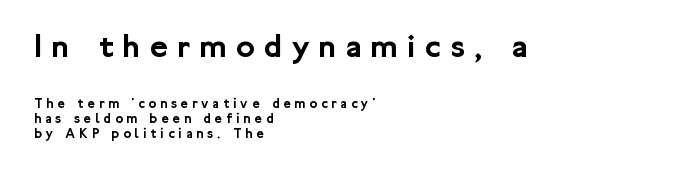
{"serif": "no", "italic": "no", "width": "normal", "stroke_contrast": "low", "x_height": "medium", "monospaced": "no", "underline": "no", "align": "left", "line_spacing": "tight", "line_spacing_ratio": 1.08, "letter_spacing": "wide", "letter_spacing_em": 0.29, "larger_block": "first", "size_ratio": 2.43, "glyph_px": 34}
